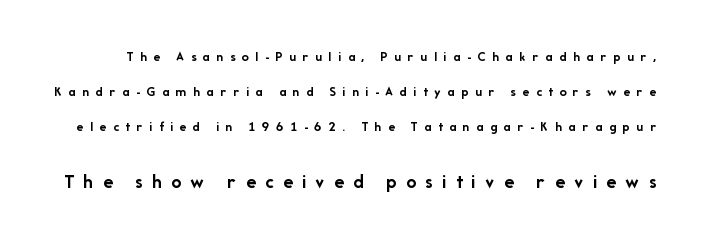
Q: Is the text bold? A: Yes.
Q: Is the text italic (slanted)? A: No, it is upright.
Q: Is the text underlined? A: No.
Q: Is the spacing between letters normal or unusually wide? A: Unusually wide.
Q: Is the spacing between lines tight, normal or loose? A: Loose.
Q: Which block of text is set in a larger size, the first (top) or the second (bottom)? A: The second (bottom) one.
